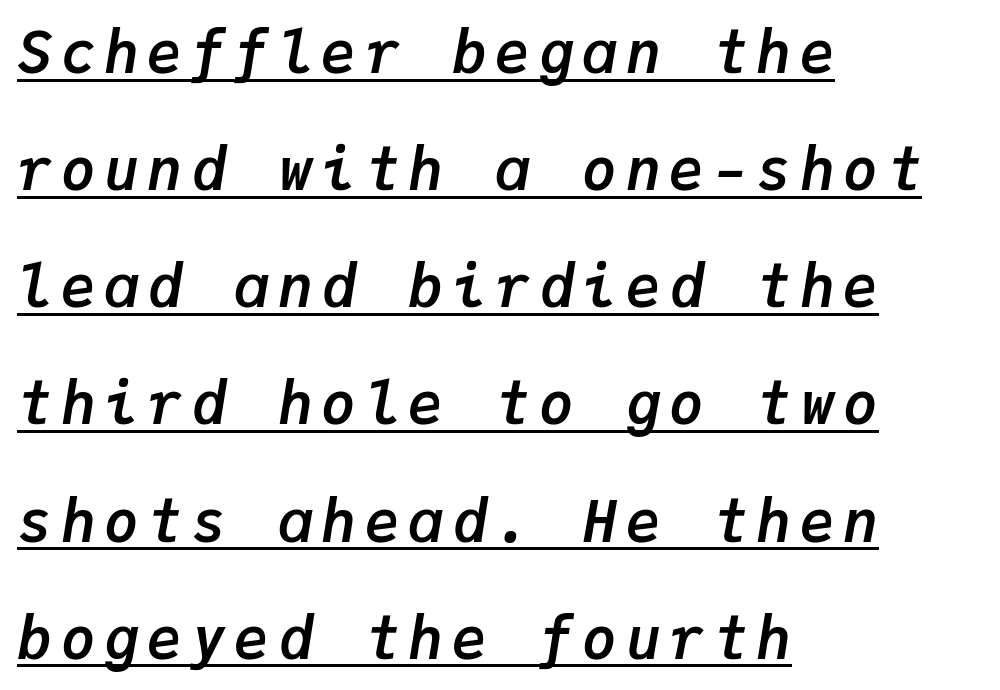
Notice the wide empty band between every row — that's loose leading. The rendering uses a bold face; every stroke is thick and dark. All the whitespace from short lines collects on the right. Slanted lettering throughout. A baseline rule has been typeset under these characters.
